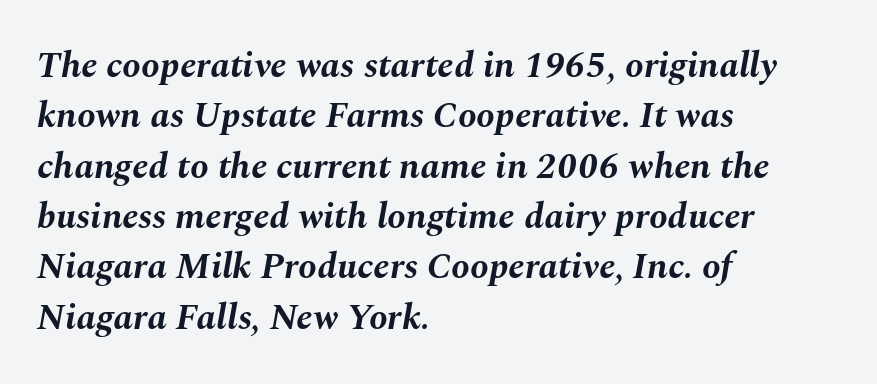
The image shows 37 px bold type, italic (leaning right); set left-aligned, normal line spacing (1.36x), normal letter spacing, not underlined; medium stroke contrast and a medium x-height.
